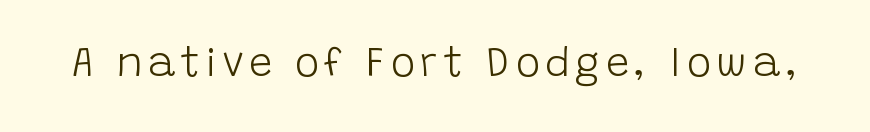
A typesetter would mark this as roman, not italic. Type style note: lacks serifs. Stroke mass is kept to a normal reading level or below. Think of a printed novel: that variable character pitch is what you see here.
